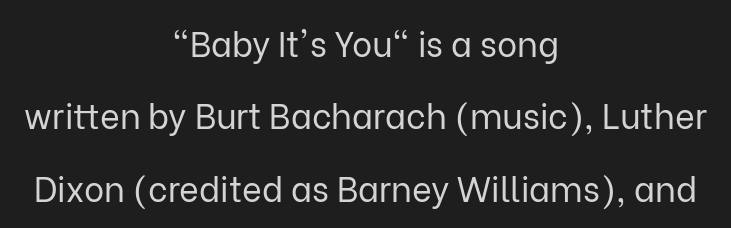
Spacing verdict: proportional, widths tailored to each character. This rendering features lettering with no underline. The letters carry no serifs — their stems end cleanly without finishing strokes. These lines stand farther apart than default settings would place them. In CSS terms this would be text-align: center.
